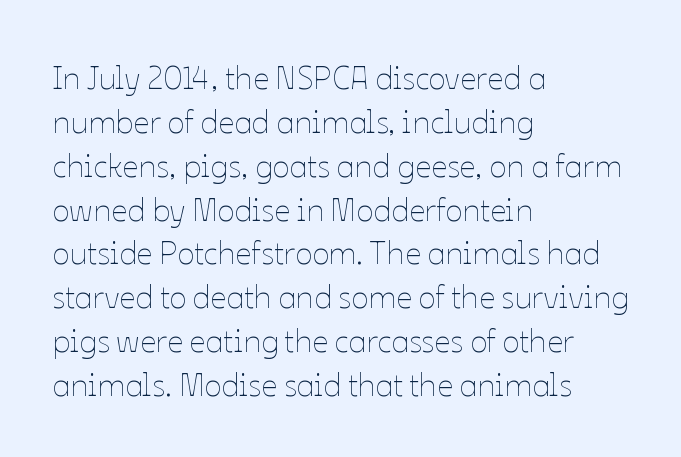
Q: Is the text bold? A: No.
Q: Is the text italic (slanted)? A: No, it is upright.
Q: Is the text underlined? A: No.
Q: How is the paragraph aligned? A: Left-aligned.
Q: Is the spacing between letters normal or unusually wide? A: Normal.
Q: Is the spacing between lines tight, normal or loose? A: Normal.
Q: Width (condensed, normal, or wide)? A: Normal.
Q: Stroke contrast? A: Low.
Q: x-height? A: Medium.
Q: Monospaced? A: No.
